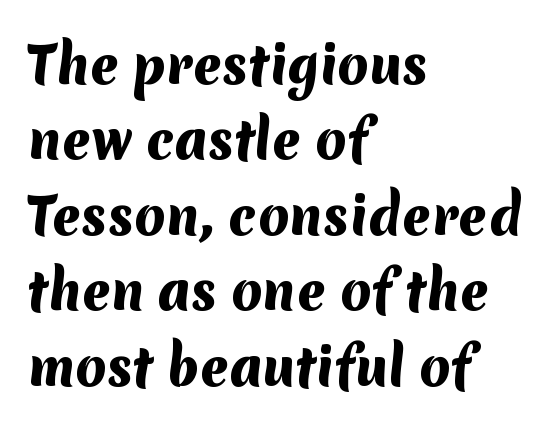
Q: Is the text bold? A: Yes.
Q: Is the typeface a serif or a sans-serif typeface? A: Sans-serif.
Q: Is the text underlined? A: No.
Q: How is the paragraph aligned? A: Left-aligned.
Q: Is the spacing between letters normal or unusually wide? A: Normal.
Q: Is the spacing between lines tight, normal or loose? A: Normal.
Q: Width (condensed, normal, or wide)? A: Normal.
Q: Stroke contrast? A: Medium.
Q: x-height? A: Medium.
Q: Monospaced? A: No.
